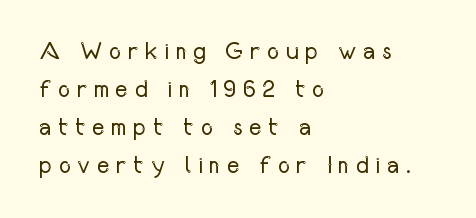
The image shows 24 px text type, upright; set left-aligned, normal line spacing (1.59x), unusually wide letter spacing (+0.26 em), not underlined.
